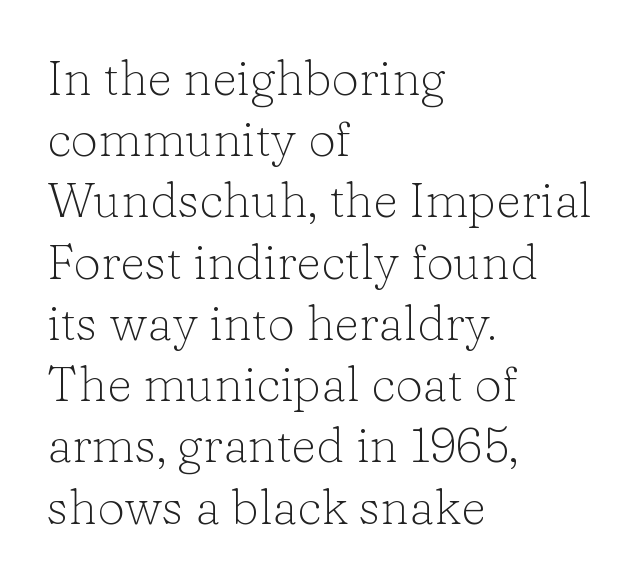
Q: Is the text bold? A: No.
Q: Is the text italic (slanted)? A: No, it is upright.
Q: Is the typeface a serif or a sans-serif typeface? A: Serif.
Q: Is the text underlined? A: No.
Q: How is the paragraph aligned? A: Left-aligned.
Q: Is the spacing between letters normal or unusually wide? A: Normal.
Q: Is the spacing between lines tight, normal or loose? A: Normal.
Q: Width (condensed, normal, or wide)? A: Normal.
Q: Stroke contrast? A: Low.
Q: x-height? A: Medium.
Q: Monospaced? A: No.
